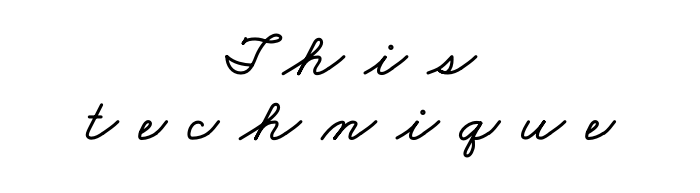
These lines are rendered in a variable-pitch font. Typeset on center — no edge is straight. The line-height multiplier appears low, near solid setting. Glyph-to-glyph distance is far greater than everyday printed text.
